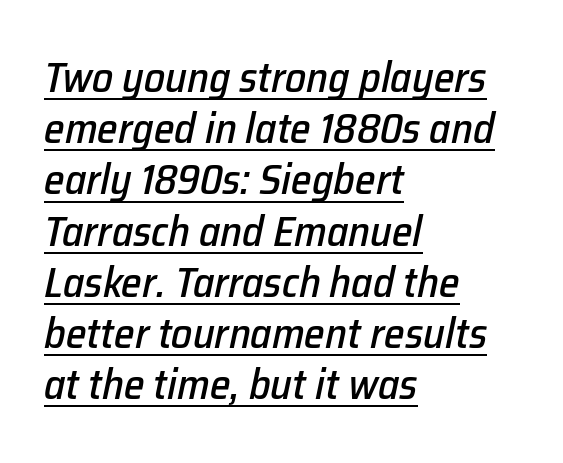
The image shows 42 px text type, italic (leaning right); set left-aligned, line spacing 1.22x, normal letter spacing, underlined; low stroke contrast and a medium x-height.
